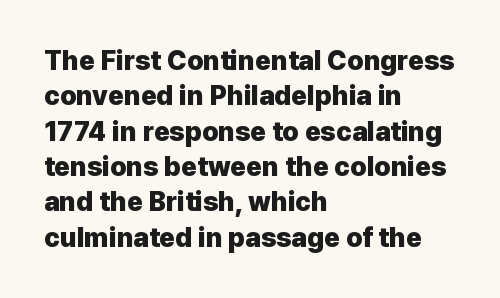
The image shows 27 px bold type, upright; set left-aligned, normal line spacing (1.31x), normal letter spacing, not underlined.
